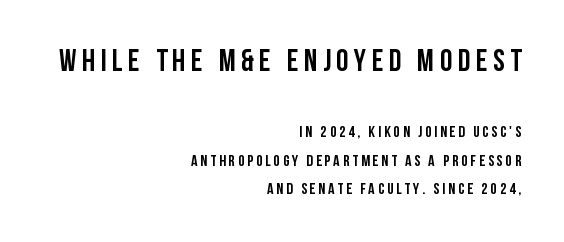
The image shows 31 px condensed sans-serif type, upright; set right-aligned, line spacing 1.76x, not underlined; the first (top) block is 1.94x larger; low stroke contrast and a large x-height.
